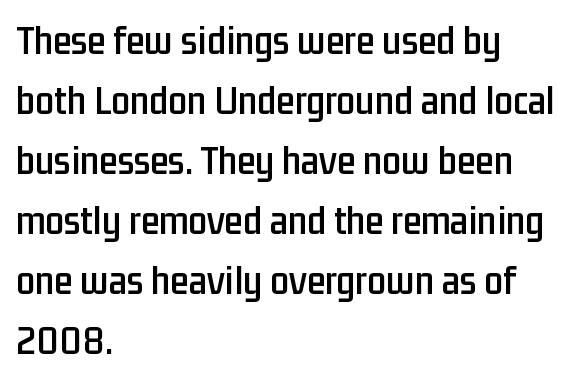
This sample has the flowing, uneven cadence of proportional lettering. A normal amount of white space separates one row of letters from the next. Serif or sans? Sans — the stroke terminals are bare. The letters sit at their default tracking, neither squeezed nor spread. Honestly, there is no underline to notice here at all.
